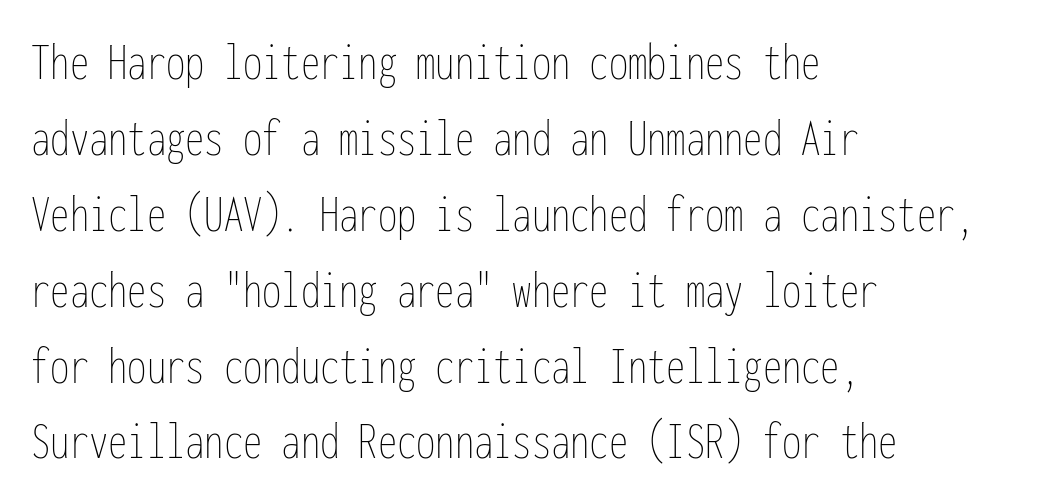
The image shows 55 px thin, condensed type, upright, monospaced; set left-aligned, normal line spacing (1.38x), normal letter spacing, not underlined; low stroke contrast and a medium x-height.
